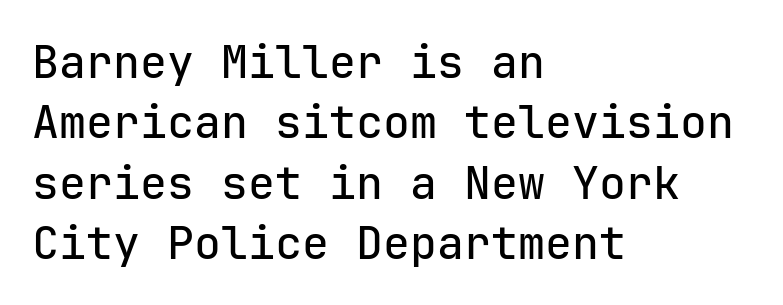
{"serif": "no", "italic": "no", "width": "normal", "stroke_contrast": "low", "x_height": "medium", "monospaced": "yes", "underline": "no", "align": "left", "line_spacing": "normal", "line_spacing_ratio": 1.34, "letter_spacing": "normal", "letter_spacing_em": 0.0, "glyph_px": 45}
